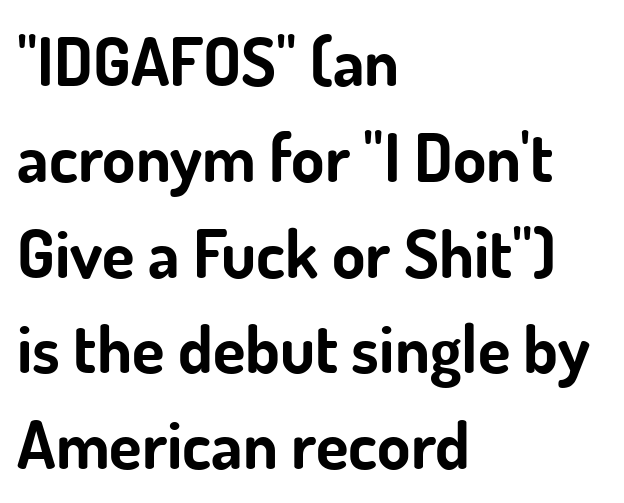
Q: Is the text bold? A: Yes.
Q: Is the text italic (slanted)? A: No, it is upright.
Q: Is the typeface a serif or a sans-serif typeface? A: Sans-serif.
Q: Is the text underlined? A: No.
Q: How is the paragraph aligned? A: Left-aligned.
Q: Is the spacing between letters normal or unusually wide? A: Normal.
Q: Is the spacing between lines tight, normal or loose? A: Normal.
Q: Width (condensed, normal, or wide)? A: Normal.
Q: Stroke contrast? A: Low.
Q: x-height? A: Small.
Q: Monospaced? A: No.
